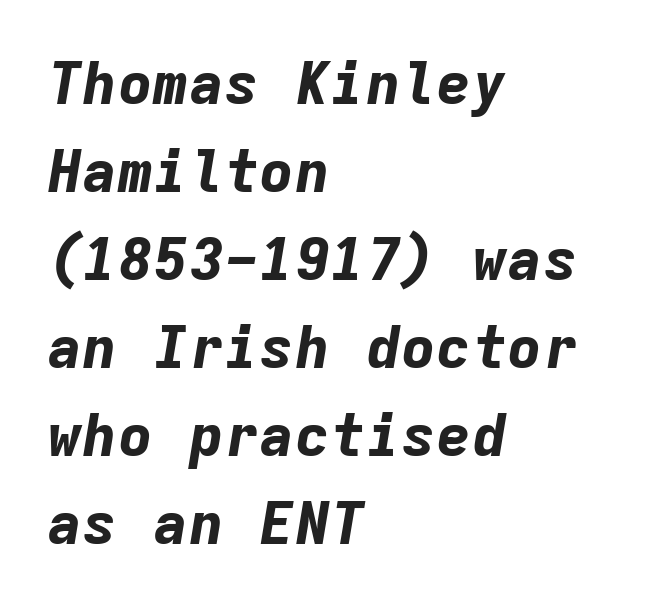
A clean baseline with only descenders dipping below it. Think of a typewriter: that constant character pitch is what you see here. On the weight axis this lands at bold, roughly 700. The passage is arranged the way most books set body copy — flush left. Notice how descenders clear the ascenders below comfortably — that's standard leading. The rendering applies a slant to the glyphs.
